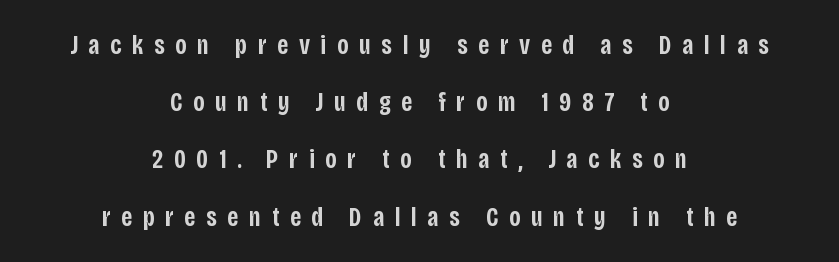
{"italic": "no", "bold": "semi", "underline": "no", "align": "center", "line_spacing": "loose", "line_spacing_ratio": 2.12, "letter_spacing": "wide", "letter_spacing_em": 0.39, "glyph_px": 27}
